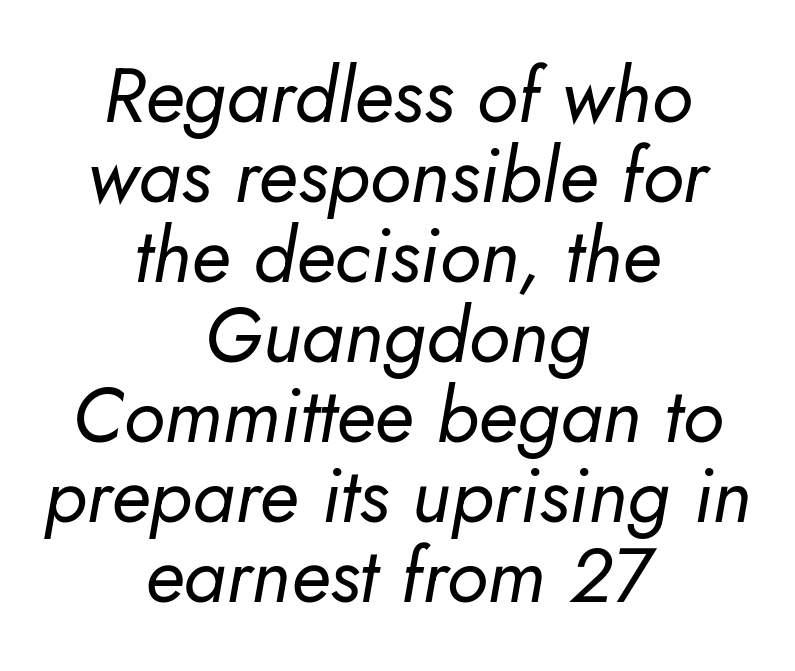
Do the characters align in a grid? No, the font is proportional. Beneath every word, the page is bare. Tracking value appears to be zero — textbook default spacing. Notice how the stems are inclined rather than vertical — that's the hallmark of italics. The font is comparable to plain body text, perhaps lighter. Line starts and ends both wander, symmetrically.
